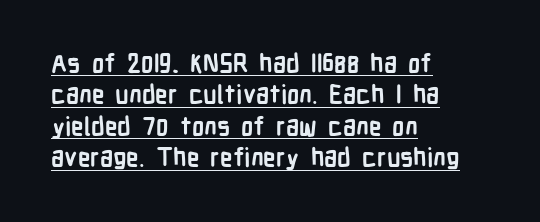
{"italic": "no", "bold": "yes", "underline": "yes", "align": "left", "line_spacing": "normal", "line_spacing_ratio": 1.26, "letter_spacing": "normal", "letter_spacing_em": 0.0, "glyph_px": 25}
